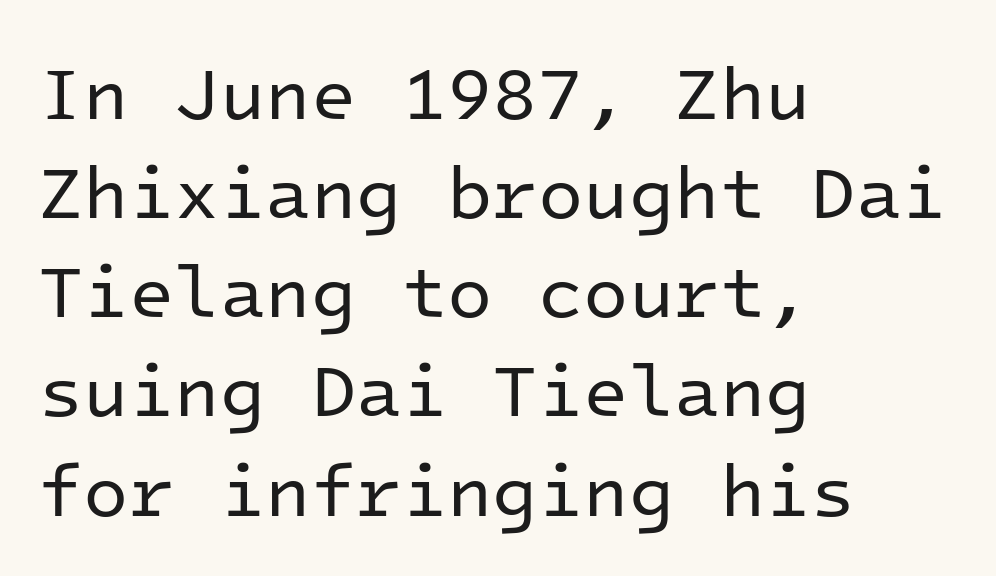
Q: Is the text bold? A: No.
Q: Is the text italic (slanted)? A: No, it is upright.
Q: Is the typeface a serif or a sans-serif typeface? A: Sans-serif.
Q: Is the text underlined? A: No.
Q: How is the paragraph aligned? A: Left-aligned.
Q: Is the spacing between letters normal or unusually wide? A: Normal.
Q: Is the spacing between lines tight, normal or loose? A: Normal.
Q: Width (condensed, normal, or wide)? A: Normal.
Q: Stroke contrast? A: Low.
Q: x-height? A: Medium.
Q: Monospaced? A: Yes.
